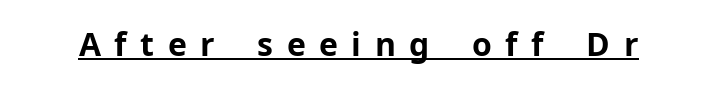
Q: Is the text bold? A: Yes.
Q: Is the text italic (slanted)? A: No, it is upright.
Q: Is the typeface a serif or a sans-serif typeface? A: Sans-serif.
Q: Is the text underlined? A: Yes.
Q: Is the spacing between letters normal or unusually wide? A: Unusually wide.
Q: Width (condensed, normal, or wide)? A: Normal.
Q: Stroke contrast? A: Low.
Q: x-height? A: Medium.
Q: Monospaced? A: No.
